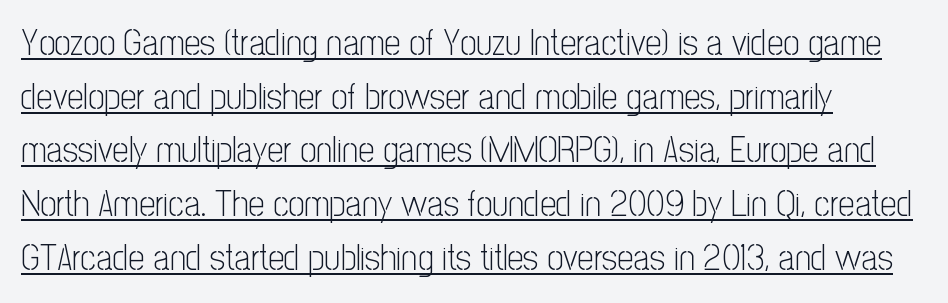
The image shows 36 px light, condensed sans-serif type, upright; set left-aligned, normal line spacing (1.49x), normal letter spacing, underlined; low stroke contrast and a medium x-height.
